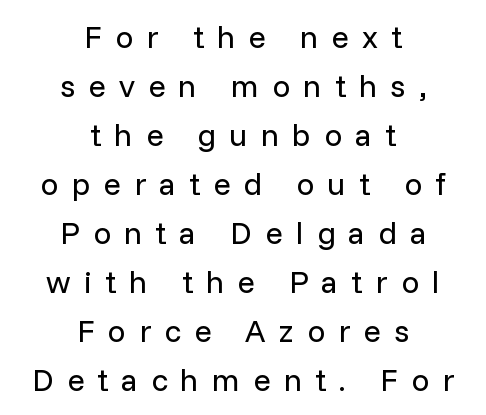
Q: Is the text bold? A: No.
Q: Is the text italic (slanted)? A: No, it is upright.
Q: Is the typeface a serif or a sans-serif typeface? A: Sans-serif.
Q: Is the text underlined? A: No.
Q: How is the paragraph aligned? A: Centered.
Q: Is the spacing between letters normal or unusually wide? A: Unusually wide.
Q: Is the spacing between lines tight, normal or loose? A: Normal.
Q: Width (condensed, normal, or wide)? A: Normal.
Q: Stroke contrast? A: Low.
Q: x-height? A: Medium.
Q: Monospaced? A: No.
